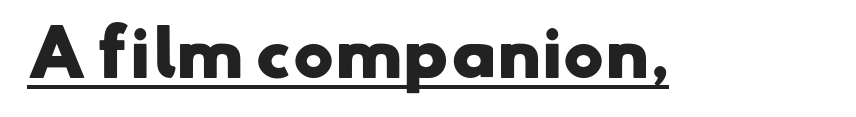
{"serif": "no", "bold": "yes", "weight": "heavy", "width": "wide", "stroke_contrast": "low", "x_height": "small", "monospaced": "no", "underline": "yes", "letter_spacing": "normal", "letter_spacing_em": 0.0, "glyph_px": 62}
